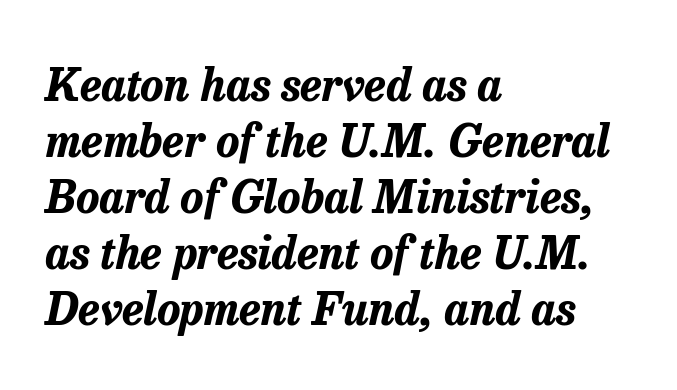
{"italic": "yes", "lean": "right", "slant_degrees": 13, "bold": "yes", "weight": "bold", "width": "normal", "stroke_contrast": "low", "x_height": "medium", "monospaced": "no", "underline": "no", "align": "left", "line_spacing": "normal", "line_spacing_ratio": 1.27, "letter_spacing": "normal", "letter_spacing_em": 0.0, "glyph_px": 44}
